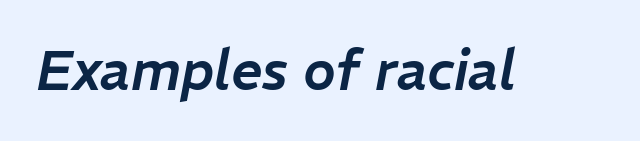
The image shows 55 px text type, italic (leaning right); set normal letter spacing, not underlined; low stroke contrast and a medium x-height.
